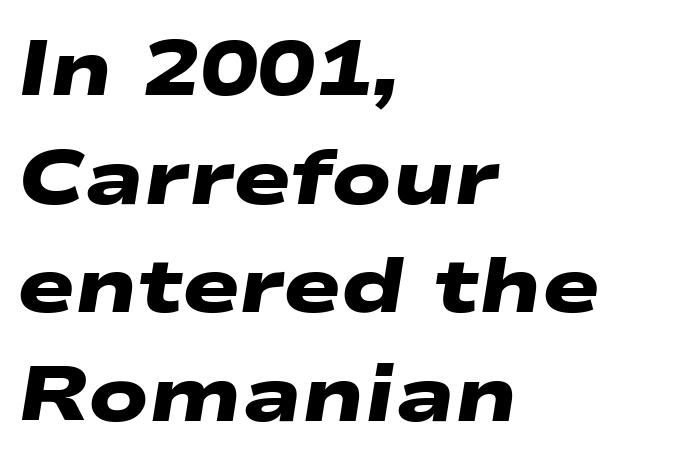
Letters rest on an invisible, unmarked baseline. Is this a fixed-width face? No — the glyphs have proportional, varying widths. The text block is weighted toward the left margin, trailing off unevenly rightward. Regarding leading, the lines here are spaced in the standard way.
